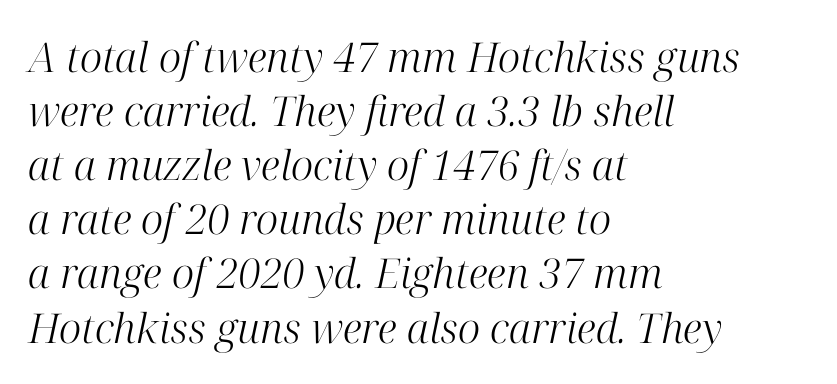
The image shows 41 px light serif type, italic (leaning right); set left-aligned, normal line spacing (1.32x), normal letter spacing, not underlined; high stroke contrast and a medium x-height.
